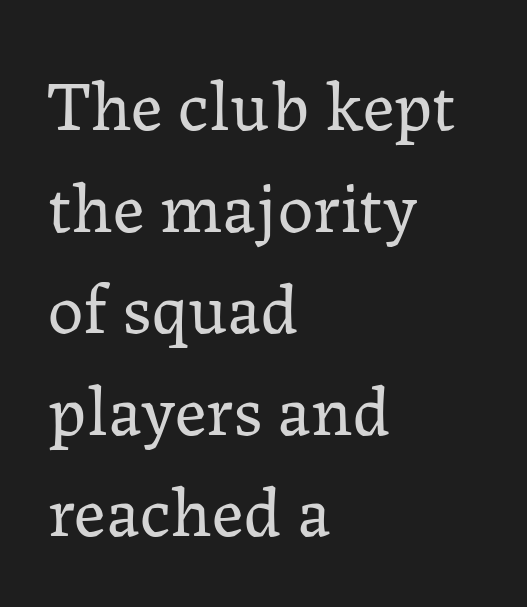
The image shows 71 px regular-weight serif type, upright; set left-aligned, normal line spacing (1.43x), normal letter spacing, not underlined; low stroke contrast and a medium x-height.
